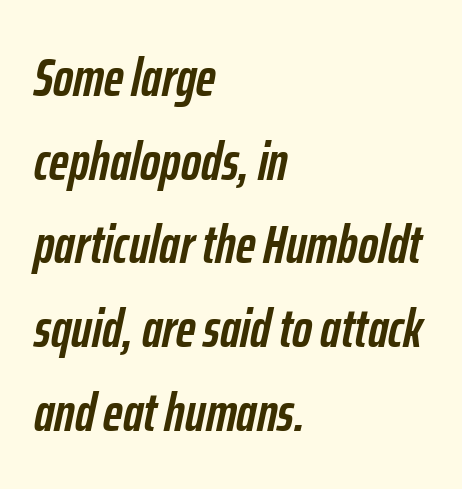
Q: Is the text bold? A: Yes.
Q: Is the text italic (slanted)? A: Yes, it leans right by about 12 degrees.
Q: Is the text underlined? A: No.
Q: How is the paragraph aligned? A: Left-aligned.
Q: Is the spacing between letters normal or unusually wide? A: Normal.
Q: Is the spacing between lines tight, normal or loose? A: Normal.
Q: Width (condensed, normal, or wide)? A: Condensed.
Q: Stroke contrast? A: Low.
Q: x-height? A: Medium.
Q: Monospaced? A: No.
